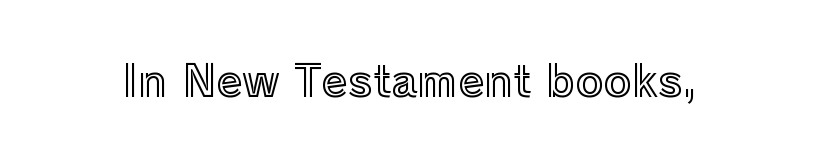
Q: Is the text italic (slanted)? A: No, it is upright.
Q: Is the text underlined? A: No.
Q: Is the spacing between letters normal or unusually wide? A: Normal.
Q: Width (condensed, normal, or wide)? A: Normal.
Q: x-height? A: Medium.
Q: Monospaced? A: No.
